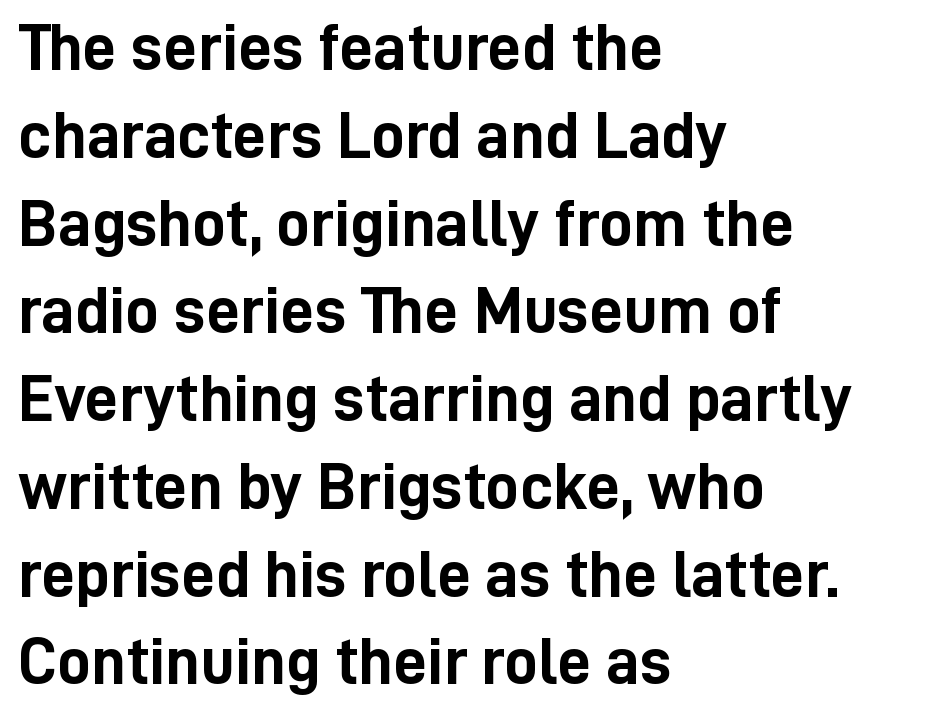
{"serif": "no", "italic": "no", "bold": "yes", "weight": "semibold", "width": "condensed", "stroke_contrast": "low", "x_height": "medium", "monospaced": "no", "underline": "no", "align": "left", "line_spacing": "normal", "line_spacing_ratio": 1.31, "letter_spacing": "normal", "letter_spacing_em": 0.0, "glyph_px": 67}
